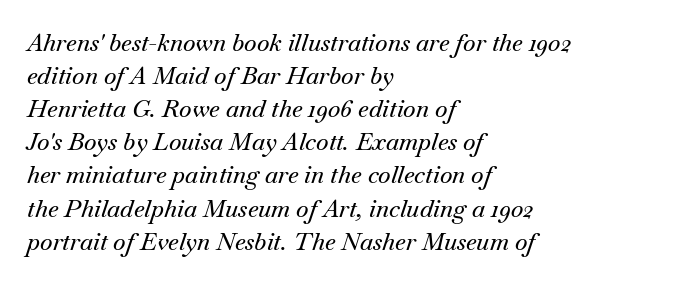
The image shows 24 px text type, italic (leaning right); set left-aligned, normal line spacing (1.38x), normal letter spacing, not underlined.
